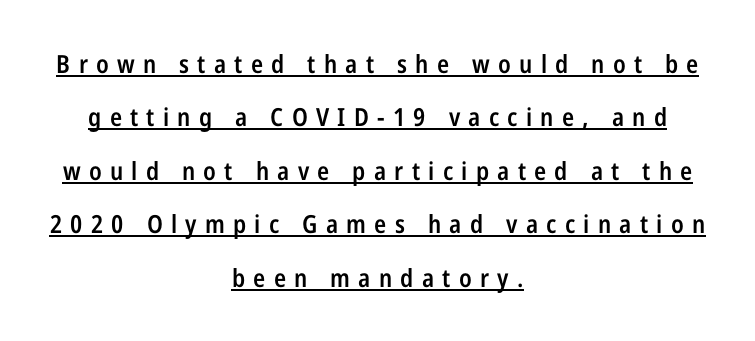
Does a line run under the words? Yes, clearly. These words are printed semibold, heavier than regular yet not bold. A centered setting, common on invitations and titles, is used for this passage. Rows of type keep a wide berth in the vertical direction. In terms of posture, this sample is upright. The face used here is rendered with a markedly widened letterfit.
